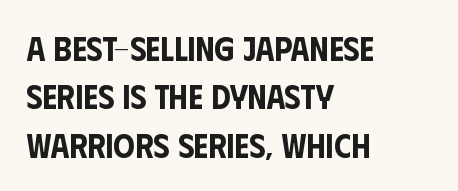
{"serif": "no", "italic": "no", "width": "condensed", "stroke_contrast": "low", "x_height": "large", "monospaced": "no", "underline": "no", "align": "left", "line_spacing": "normal", "line_spacing_ratio": 1.42, "letter_spacing": "normal", "letter_spacing_em": 0.0, "glyph_px": 34}
